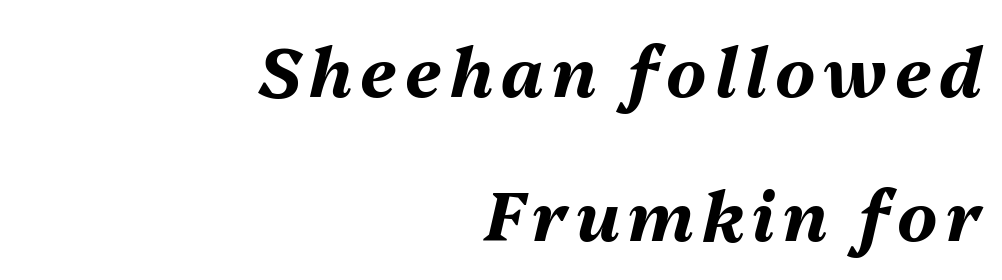
Weight: bold. Rendered with sloped, italic letterforms. Line ends are locked; line starts wander. Widely set lines give the paragraph a tall, airy silhouette. Looks like regular typesetting: each glyph gets only the width it needs.
